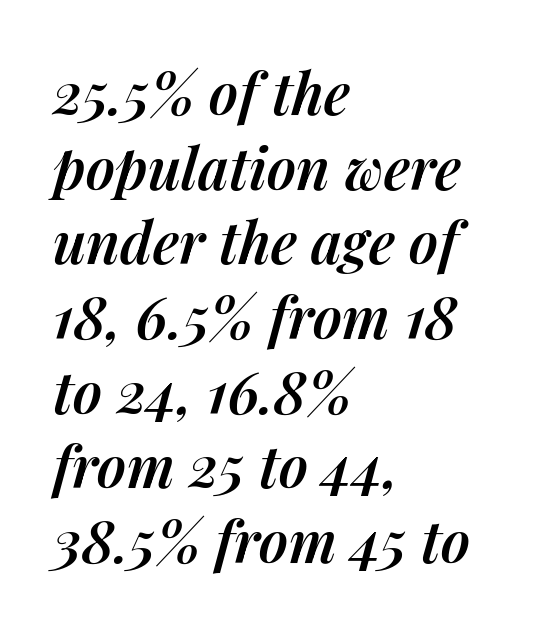
Q: Is the text bold? A: Semi-bold.
Q: Is the text italic (slanted)? A: Yes, it leans right by about 14 degrees.
Q: Is the text underlined? A: No.
Q: How is the paragraph aligned? A: Left-aligned.
Q: Is the spacing between letters normal or unusually wide? A: Normal.
Q: Is the spacing between lines tight, normal or loose? A: Normal.
Q: Width (condensed, normal, or wide)? A: Normal.
Q: Stroke contrast? A: Medium.
Q: x-height? A: Medium.
Q: Monospaced? A: No.
